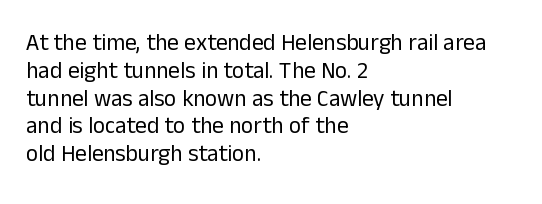
Italic: no, the glyphs are upright roman. Typeset ragged right — the left edge is the straight one. The gaps between neighbouring characters are ordinary and unremarkable. No letter is thick-stroked: the sample isn't bold. Lines of text with bare space underneath.
